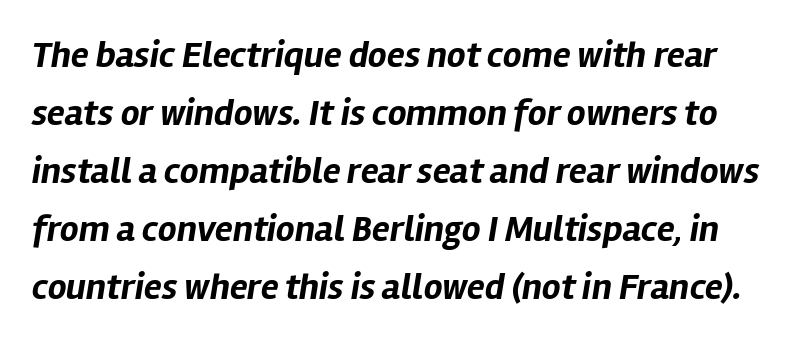
{"italic": "yes", "lean": "right", "slant_degrees": 12, "bold": "yes", "weight": "bold", "width": "normal", "stroke_contrast": "low", "x_height": "medium", "monospaced": "no", "underline": "no", "line_spacing": "normal", "line_spacing_ratio": 1.57, "letter_spacing": "normal", "letter_spacing_em": 0.0, "glyph_px": 37}
